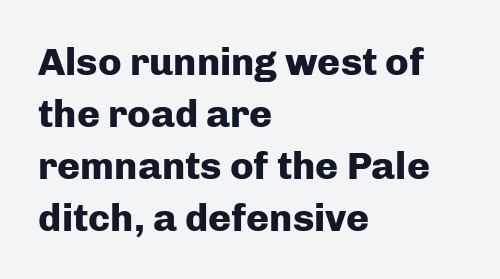
The image shows 39 px heavy sans-serif type, upright; set left-aligned, normal line spacing (1.33x), normal letter spacing, not underlined; low stroke contrast and a medium x-height.
